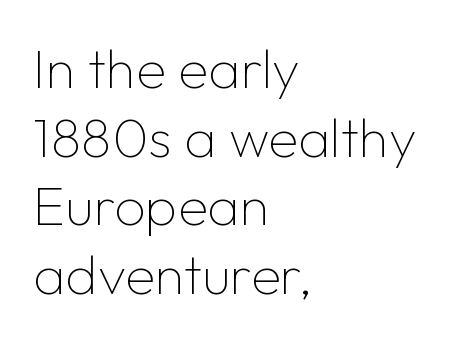
{"serif": "no", "italic": "no", "bold": "no", "weight": "thin", "width": "normal", "stroke_contrast": "low", "x_height": "medium", "monospaced": "no", "underline": "no", "align": "left", "line_spacing": "normal", "line_spacing_ratio": 1.25, "letter_spacing": "normal", "letter_spacing_em": 0.0, "glyph_px": 55}
